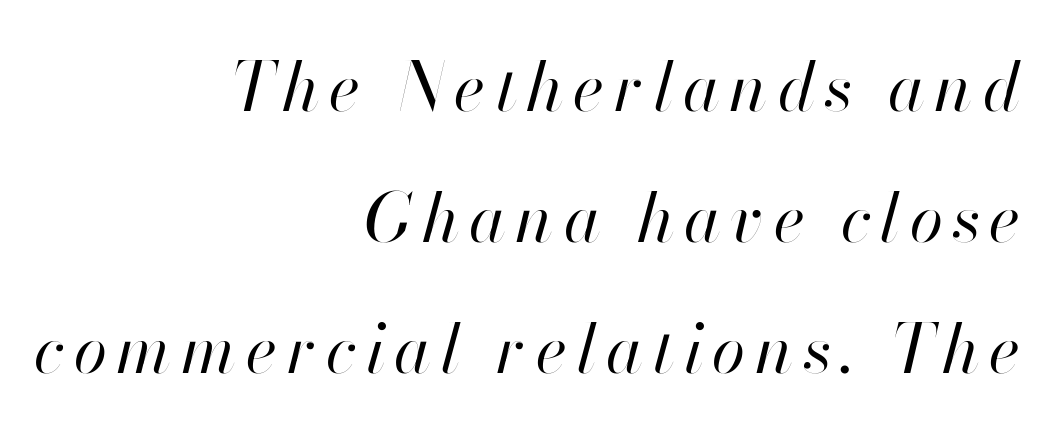
Q: Is the text bold? A: No.
Q: Is the text italic (slanted)? A: Yes, it leans right by about 13 degrees.
Q: Is the text underlined? A: No.
Q: How is the paragraph aligned? A: Right-aligned.
Q: Is the spacing between lines tight, normal or loose? A: Loose.
Q: Width (condensed, normal, or wide)? A: Normal.
Q: Stroke contrast? A: High.
Q: x-height? A: Small.
Q: Monospaced? A: No.
